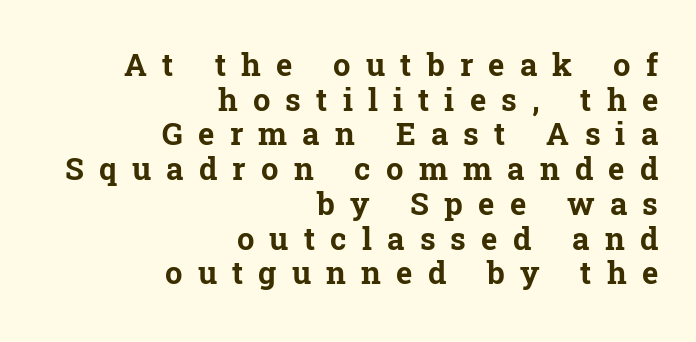
The image shows 31 px bold serif type, upright; set right-aligned, tight line spacing (1.12x), unusually wide letter spacing (+0.49 em), not underlined; low stroke contrast and a medium x-height.
